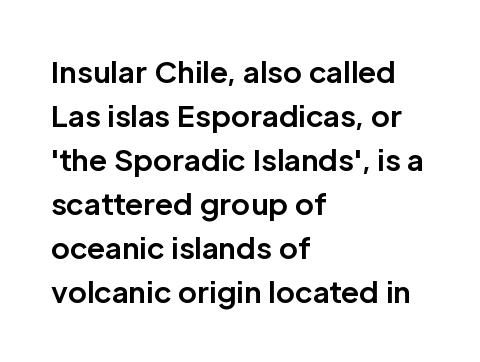
Q: Is the text bold? A: Yes.
Q: Is the text italic (slanted)? A: No, it is upright.
Q: Is the typeface a serif or a sans-serif typeface? A: Sans-serif.
Q: Is the text underlined? A: No.
Q: How is the paragraph aligned? A: Left-aligned.
Q: Is the spacing between letters normal or unusually wide? A: Normal.
Q: Is the spacing between lines tight, normal or loose? A: Normal.
Q: Width (condensed, normal, or wide)? A: Normal.
Q: Stroke contrast? A: Low.
Q: x-height? A: Medium.
Q: Monospaced? A: No.
